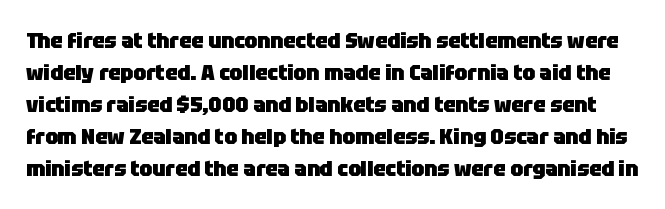
Q: Is the text bold? A: Yes.
Q: Is the text italic (slanted)? A: No, it is upright.
Q: Is the text underlined? A: No.
Q: Is the spacing between letters normal or unusually wide? A: Normal.
Q: Is the spacing between lines tight, normal or loose? A: Normal.
